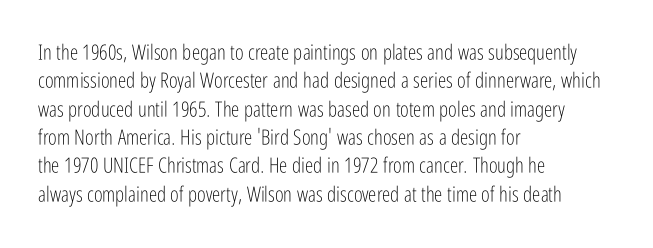
Evenly set lines give the paragraph a standard silhouette. Students, note that the glyphs here touch the page at normal intervals. In terms of posture, this sample is upright. Typeset ragged right — the left edge is the straight one.
